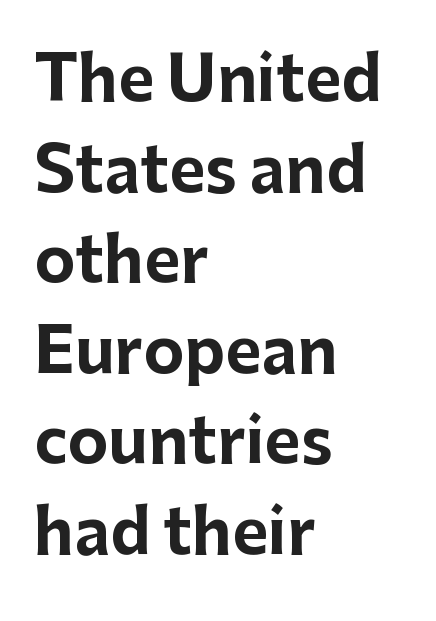
Q: Is the text bold? A: Yes.
Q: Is the text italic (slanted)? A: No, it is upright.
Q: Is the typeface a serif or a sans-serif typeface? A: Sans-serif.
Q: Is the text underlined? A: No.
Q: How is the paragraph aligned? A: Left-aligned.
Q: Is the spacing between letters normal or unusually wide? A: Normal.
Q: Is the spacing between lines tight, normal or loose? A: Normal.
Q: Width (condensed, normal, or wide)? A: Normal.
Q: Stroke contrast? A: Low.
Q: x-height? A: Medium.
Q: Monospaced? A: No.
